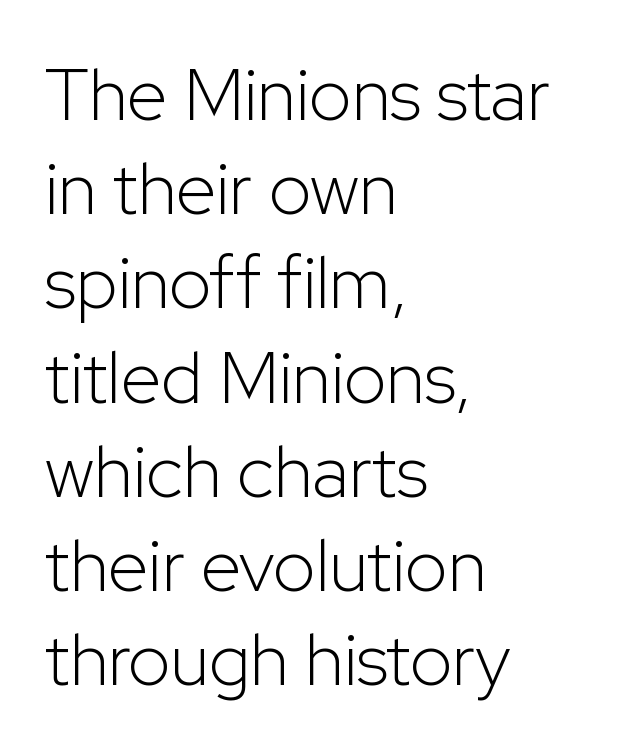
The image shows 73 px light sans-serif type, upright; set left-aligned, normal line spacing (1.29x), normal letter spacing, not underlined; low stroke contrast and a medium x-height.
